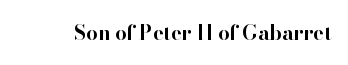
{"italic": "no", "bold": "yes", "underline": "no", "letter_spacing": "normal", "letter_spacing_em": 0.0, "glyph_px": 20}
